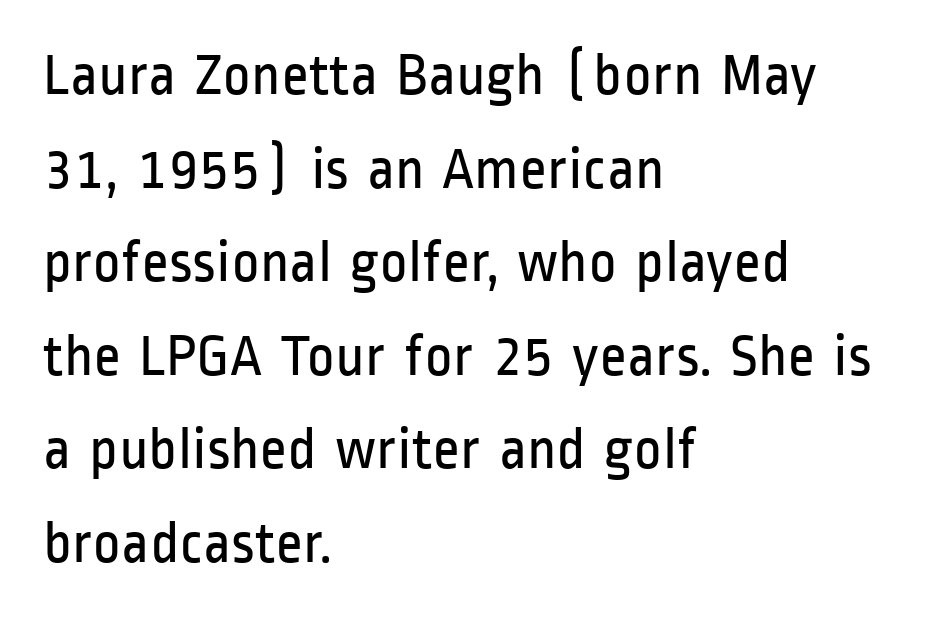
{"serif": "no", "italic": "no", "bold": "no", "weight": "regular", "width": "condensed", "stroke_contrast": "low", "x_height": "medium", "monospaced": "no", "underline": "no", "align": "left", "line_spacing": "normal", "line_spacing_ratio": 1.56, "letter_spacing": "normal", "letter_spacing_em": 0.0, "glyph_px": 60}
